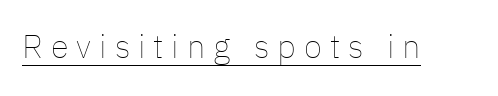
{"italic": "no", "bold": "no", "weight": "thin", "width": "normal", "stroke_contrast": "low", "x_height": "medium", "monospaced": "no", "underline": "yes", "letter_spacing": "wide", "letter_spacing_em": 0.24, "glyph_px": 33}
